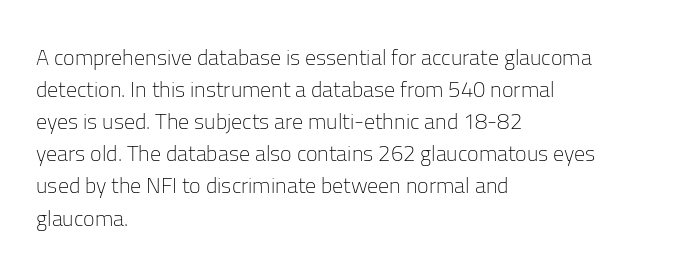
Weight: in the light-to-regular range. These lines keep a tight, regular rhythm from letter to letter. Any mark beneath the type? The region is blank. Left-aligned paragraph, ragged on the right. If you drew a line through each stem, it would be perfectly vertical. Honestly, the row spacing looks completely unremarkable.
